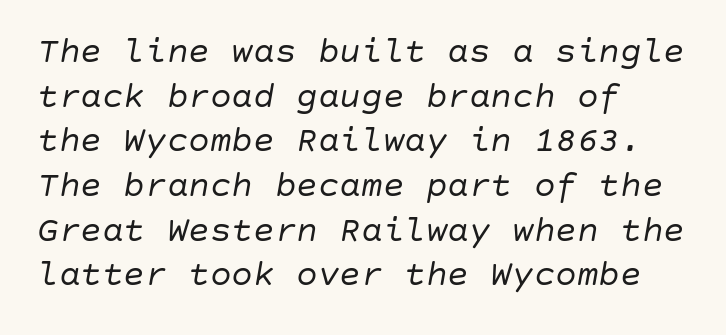
Ink coverage per letter is moderate at most. Visually the block forms a straight wall on the left and a jagged coastline on the right. Any mark beneath the type? The region is blank. How are the letters spaced? Ordinarily, with no added tracking. These lines were composed using italics.
